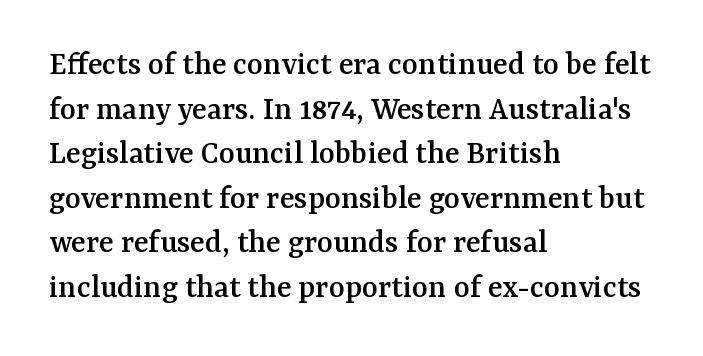
{"serif": "yes", "italic": "no", "width": "normal", "stroke_contrast": "medium", "x_height": "medium", "monospaced": "no", "underline": "no", "align": "left", "line_spacing": "normal", "line_spacing_ratio": 1.31, "letter_spacing": "normal", "letter_spacing_em": 0.0, "glyph_px": 34}
